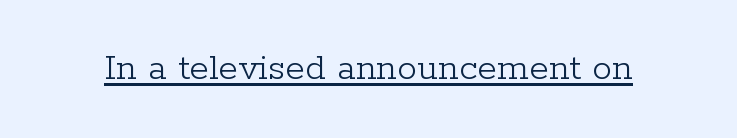
Q: Is the text bold? A: No.
Q: Is the text italic (slanted)? A: No, it is upright.
Q: Is the typeface a serif or a sans-serif typeface? A: Serif.
Q: Is the text underlined? A: Yes.
Q: Is the spacing between letters normal or unusually wide? A: Normal.
Q: Width (condensed, normal, or wide)? A: Normal.
Q: Stroke contrast? A: Low.
Q: x-height? A: Medium.
Q: Monospaced? A: No.
